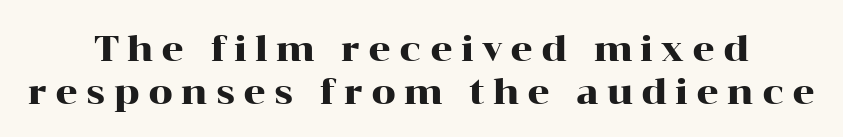
Any mark beneath the type? The region is blank. Each line is balanced around a shared central axis. The letters stand upright; this is a roman face. These lines have a slow, spaced-out rhythm from letter to letter.
